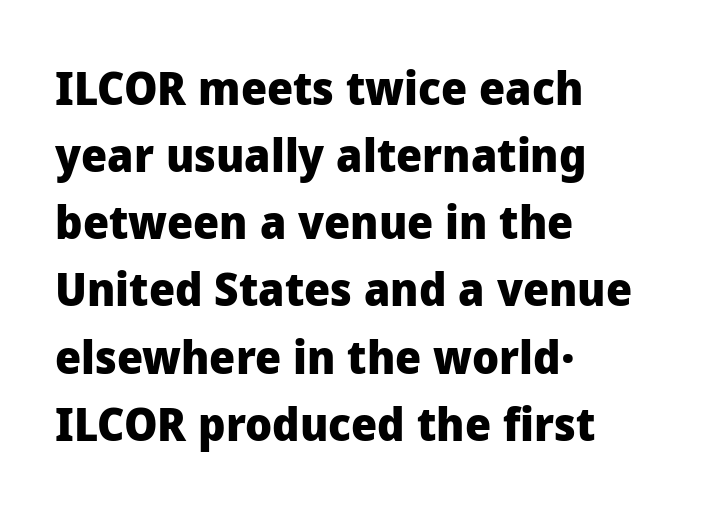
Q: Is the text bold? A: Yes.
Q: Is the text italic (slanted)? A: No, it is upright.
Q: Is the typeface a serif or a sans-serif typeface? A: Sans-serif.
Q: Is the text underlined? A: No.
Q: How is the paragraph aligned? A: Left-aligned.
Q: Is the spacing between letters normal or unusually wide? A: Normal.
Q: Is the spacing between lines tight, normal or loose? A: Normal.
Q: Width (condensed, normal, or wide)? A: Normal.
Q: Stroke contrast? A: Low.
Q: x-height? A: Medium.
Q: Monospaced? A: No.
